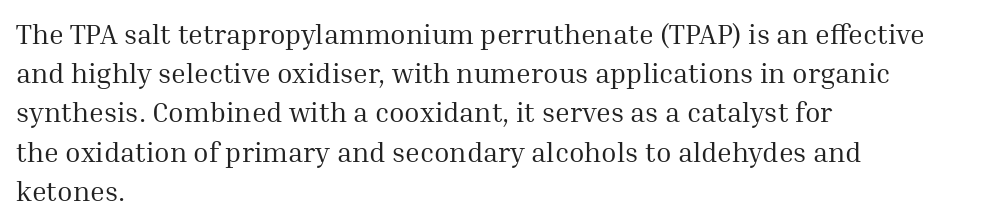
Q: Is the text bold? A: No.
Q: Is the text italic (slanted)? A: No, it is upright.
Q: Is the typeface a serif or a sans-serif typeface? A: Serif.
Q: Is the text underlined? A: No.
Q: How is the paragraph aligned? A: Left-aligned.
Q: Is the spacing between letters normal or unusually wide? A: Normal.
Q: Is the spacing between lines tight, normal or loose? A: Normal.
Q: Width (condensed, normal, or wide)? A: Normal.
Q: Stroke contrast? A: Medium.
Q: x-height? A: Medium.
Q: Monospaced? A: No.
